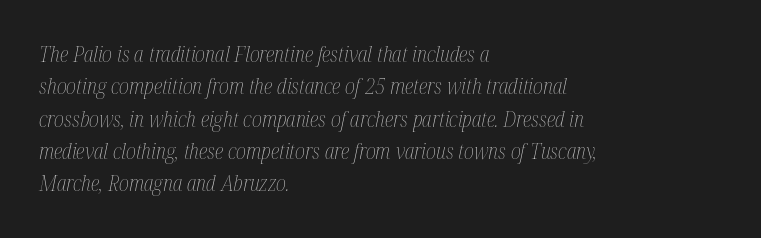
{"italic": "yes", "lean": "right", "slant_degrees": 12, "bold": "no", "underline": "no", "align": "left", "line_spacing": "normal", "line_spacing_ratio": 1.54, "letter_spacing": "normal", "letter_spacing_em": 0.0, "glyph_px": 21}
